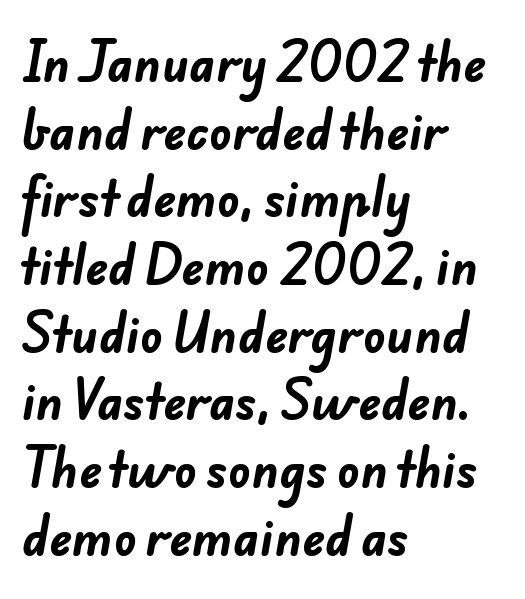
Q: Is the text bold? A: Yes.
Q: Is the typeface a serif or a sans-serif typeface? A: Sans-serif.
Q: Is the text underlined? A: No.
Q: How is the paragraph aligned? A: Left-aligned.
Q: Is the spacing between letters normal or unusually wide? A: Normal.
Q: Is the spacing between lines tight, normal or loose? A: Normal.
Q: Width (condensed, normal, or wide)? A: Normal.
Q: Stroke contrast? A: Low.
Q: x-height? A: Small.
Q: Monospaced? A: No.
